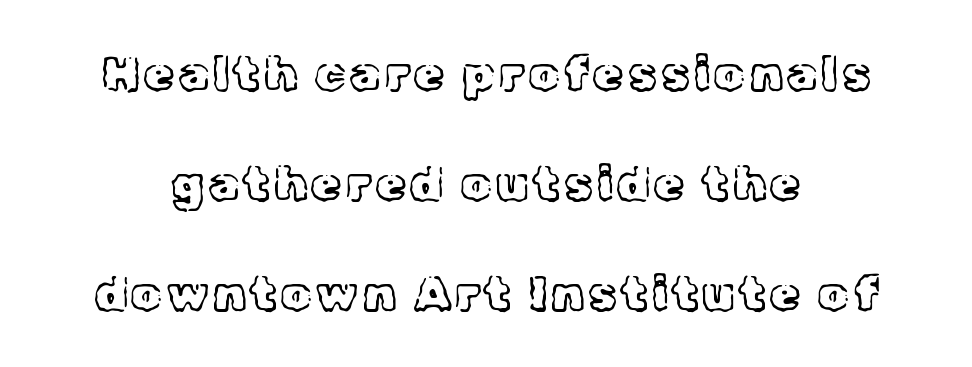
Q: Is the text bold? A: No.
Q: Is the text italic (slanted)? A: No, it is upright.
Q: Is the typeface a serif or a sans-serif typeface? A: Serif.
Q: Is the text underlined? A: No.
Q: Is the spacing between lines tight, normal or loose? A: Loose.
Q: Width (condensed, normal, or wide)? A: Normal.
Q: x-height? A: Medium.
Q: Monospaced? A: No.
